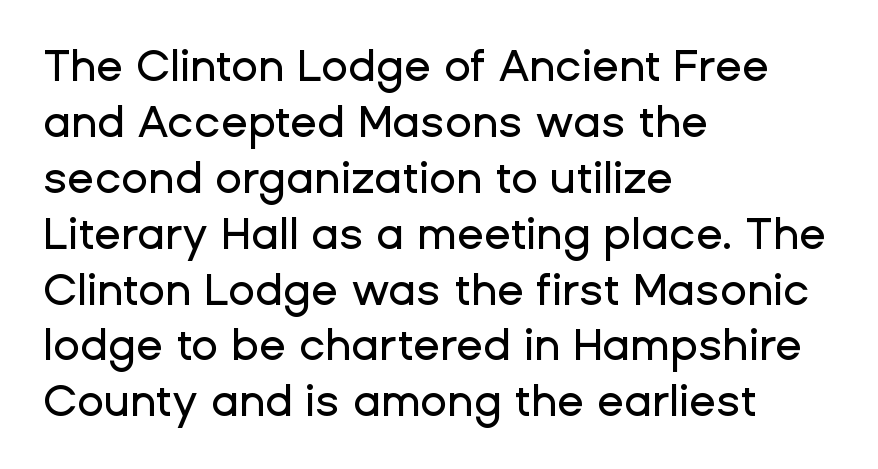
The image shows 44 px sans-serif type, upright; set left-aligned, normal line spacing (1.27x), normal letter spacing, not underlined; low stroke contrast and a medium x-height.
